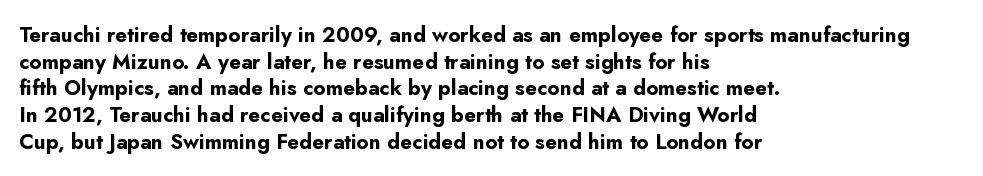
Q: Is the text bold? A: Yes.
Q: Is the text italic (slanted)? A: No, it is upright.
Q: Is the text underlined? A: No.
Q: How is the paragraph aligned? A: Left-aligned.
Q: Is the spacing between letters normal or unusually wide? A: Normal.
Q: Is the spacing between lines tight, normal or loose? A: Normal.
